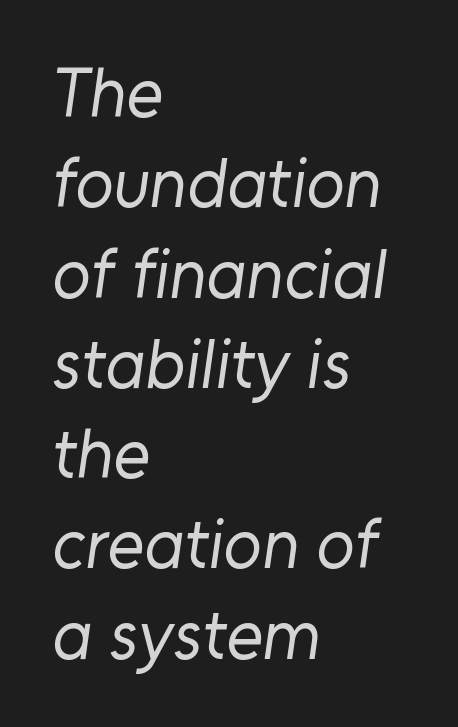
The image shows 70 px regular-weight sans-serif type; set left-aligned, normal line spacing (1.29x), normal letter spacing, not underlined; low stroke contrast and a medium x-height.
